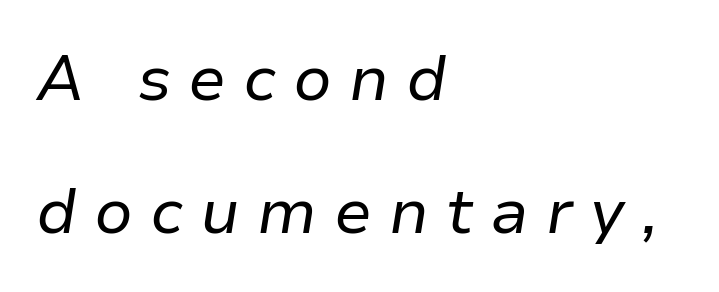
The image shows 63 px regular-weight type, italic (leaning right); set left-aligned, loose line spacing (2.11x), unusually wide letter spacing (+0.27 em), not underlined; low stroke contrast and a medium x-height.
